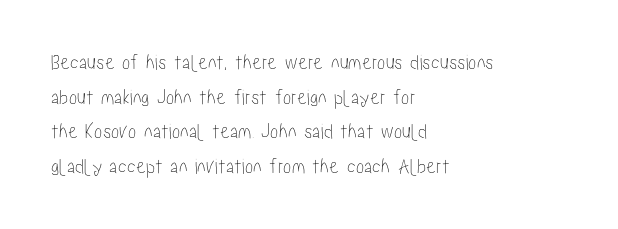
The image shows 22 px text type, upright; set left-aligned, normal line spacing (1.57x), normal letter spacing, not underlined.
